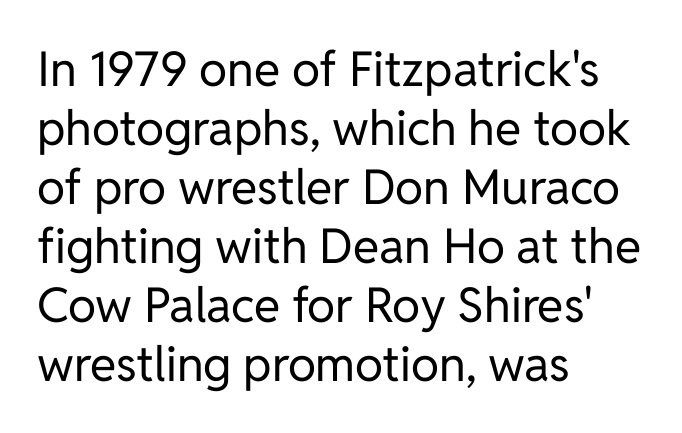
The image shows 48 px regular-weight sans-serif type, upright; set left-aligned, line spacing 1.23x, normal letter spacing, not underlined; low stroke contrast and a medium x-height.
